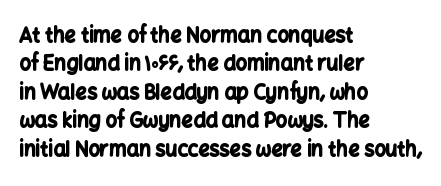
Q: Is the text bold? A: Yes.
Q: Is the text italic (slanted)? A: No, it is upright.
Q: Is the text underlined? A: No.
Q: How is the paragraph aligned? A: Left-aligned.
Q: Is the spacing between letters normal or unusually wide? A: Normal.
Q: Is the spacing between lines tight, normal or loose? A: Normal.
